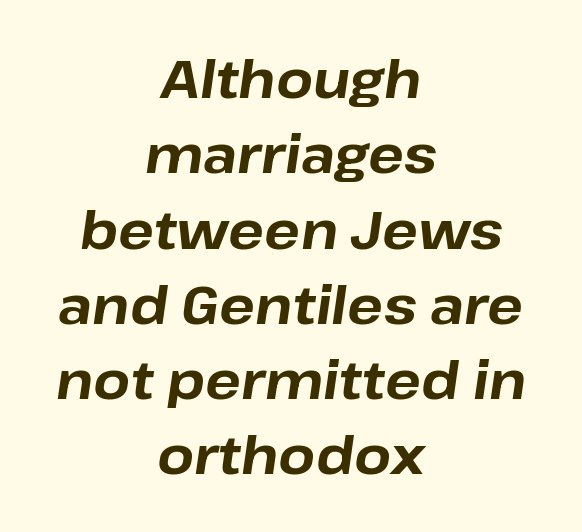
Think of a printed novel: that variable character pitch is what you see here. Just letters on the line, the space beneath them empty. Default kerning and tracking; the words read as compact shapes. The font's italic variant was chosen for this text. The text block is weighted toward neither margin, spreading evenly from the middle. The face used here has the dense, thick strokes of a bold.
